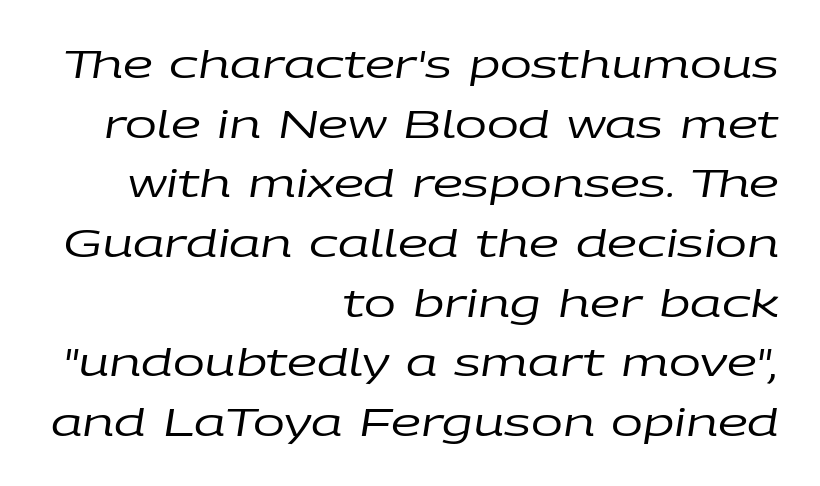
Successive baselines arrive at the customary interval. There is no visible air inserted between adjacent glyphs. Would a proofreader flag this as italicized? Yes. A bare baseline throughout the passage. Compared with a flush-left layout, this one pins lines to the opposite, right side. The face used here is proportionally spaced, like ordinary book or web type.
